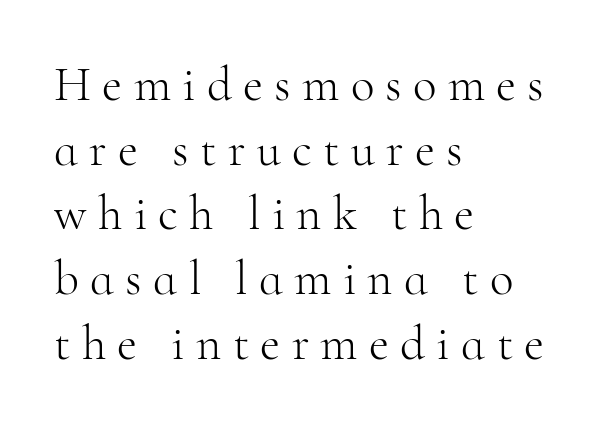
{"serif": "yes", "italic": "no", "bold": "no", "weight": "light", "width": "normal", "stroke_contrast": "high", "x_height": "small", "monospaced": "no", "underline": "no", "align": "left", "line_spacing": "normal", "line_spacing_ratio": 1.32, "letter_spacing": "wide", "letter_spacing_em": 0.23, "glyph_px": 49}
